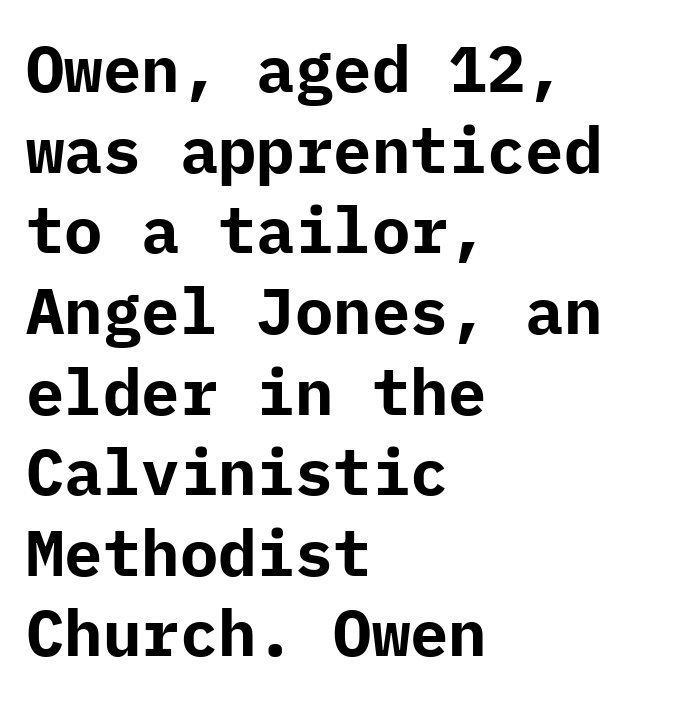
Characters follow at the spacing the type designer built in. Every character sits straight up, as roman type does. Horizontal bands of white between lines are of average thickness. The letters are bold, with thick, heavy strokes.
